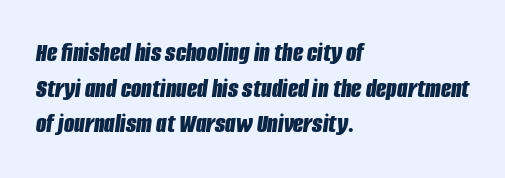
{"italic": "yes", "lean": "right", "slant_degrees": 8, "bold": "yes", "underline": "no", "align": "left", "line_spacing": "normal", "line_spacing_ratio": 1.32, "letter_spacing": "normal", "letter_spacing_em": 0.0, "glyph_px": 27}
